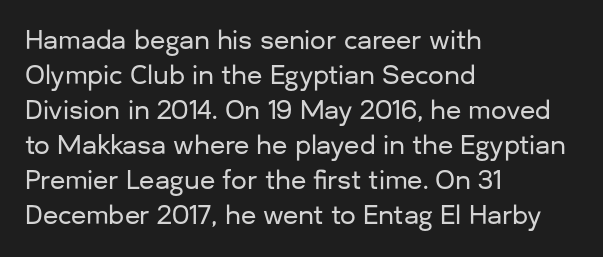
Q: Is the text italic (slanted)? A: No, it is upright.
Q: Is the text underlined? A: No.
Q: How is the paragraph aligned? A: Left-aligned.
Q: Is the spacing between letters normal or unusually wide? A: Normal.
Q: Is the spacing between lines tight, normal or loose? A: Normal.
